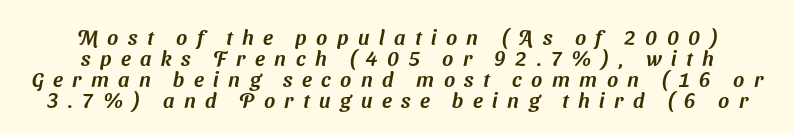
{"underline": "no", "line_spacing": "tight", "line_spacing_ratio": 1.0, "letter_spacing": "wide", "letter_spacing_em": 0.45, "glyph_px": 21}
